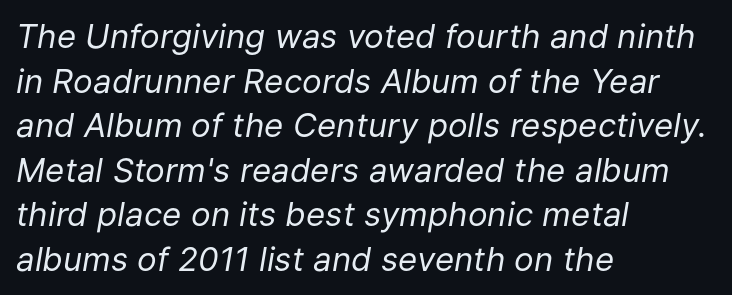
Honestly, the letter spacing is just normal — you wouldn't notice it. Underlining? Definitely not there. Teacher's note: observe the even left margin — that is flush-left alignment. The passage shown is not bold in any degree. Looks like regular typesetting: each glyph gets only the width it needs.
